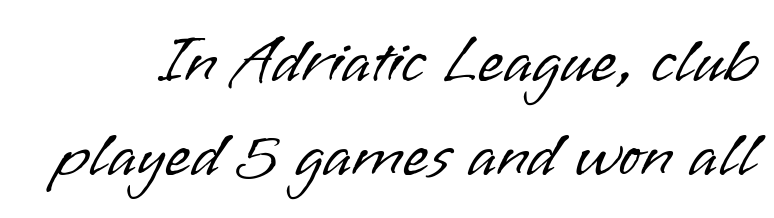
Q: Is the text bold? A: No.
Q: Is the text italic (slanted)? A: Yes.
Q: Is the typeface a serif or a sans-serif typeface? A: Sans-serif.
Q: Is the text underlined? A: No.
Q: Is the spacing between letters normal or unusually wide? A: Normal.
Q: Is the spacing between lines tight, normal or loose? A: Normal.
Q: Width (condensed, normal, or wide)? A: Normal.
Q: Stroke contrast? A: Low.
Q: x-height? A: Small.
Q: Monospaced? A: No.
